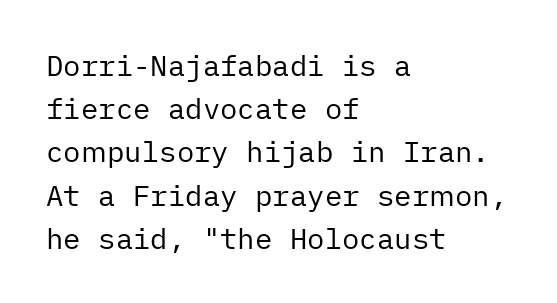
Q: Is the text bold? A: No.
Q: Is the text italic (slanted)? A: No, it is upright.
Q: Is the typeface a serif or a sans-serif typeface? A: Sans-serif.
Q: Is the text underlined? A: No.
Q: How is the paragraph aligned? A: Left-aligned.
Q: Is the spacing between letters normal or unusually wide? A: Normal.
Q: Is the spacing between lines tight, normal or loose? A: Normal.
Q: Width (condensed, normal, or wide)? A: Normal.
Q: Stroke contrast? A: Low.
Q: x-height? A: Medium.
